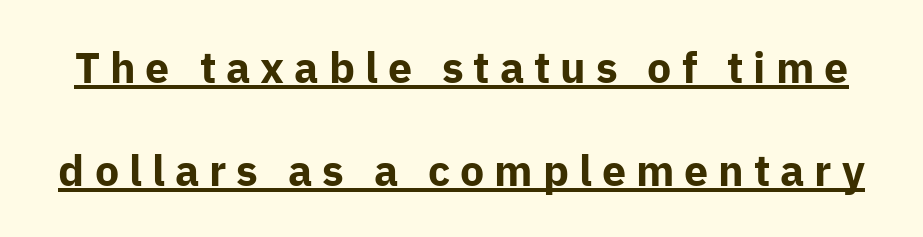
{"serif": "no", "italic": "no", "bold": "yes", "weight": "bold", "width": "normal", "stroke_contrast": "low", "x_height": "medium", "monospaced": "no", "underline": "yes", "line_spacing": "loose", "line_spacing_ratio": 2.4, "letter_spacing": "wide", "letter_spacing_em": 0.23, "glyph_px": 43}
